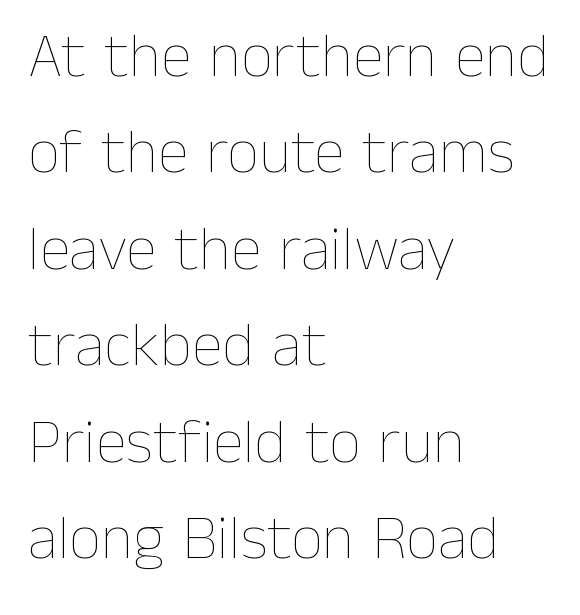
{"italic": "no", "bold": "no", "weight": "thin", "width": "normal", "stroke_contrast": "low", "x_height": "medium", "monospaced": "no", "underline": "no", "align": "left", "line_spacing": "normal", "line_spacing_ratio": 1.53, "letter_spacing": "normal", "letter_spacing_em": 0.0, "glyph_px": 63}
